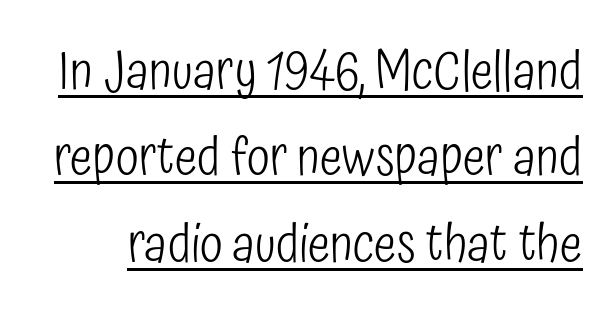
Q: Is the text bold? A: No.
Q: Is the text italic (slanted)? A: No, it is upright.
Q: Is the typeface a serif or a sans-serif typeface? A: Sans-serif.
Q: Is the text underlined? A: Yes.
Q: Is the spacing between letters normal or unusually wide? A: Normal.
Q: Is the spacing between lines tight, normal or loose? A: Normal.
Q: Width (condensed, normal, or wide)? A: Condensed.
Q: Stroke contrast? A: Low.
Q: x-height? A: Medium.
Q: Monospaced? A: No.
